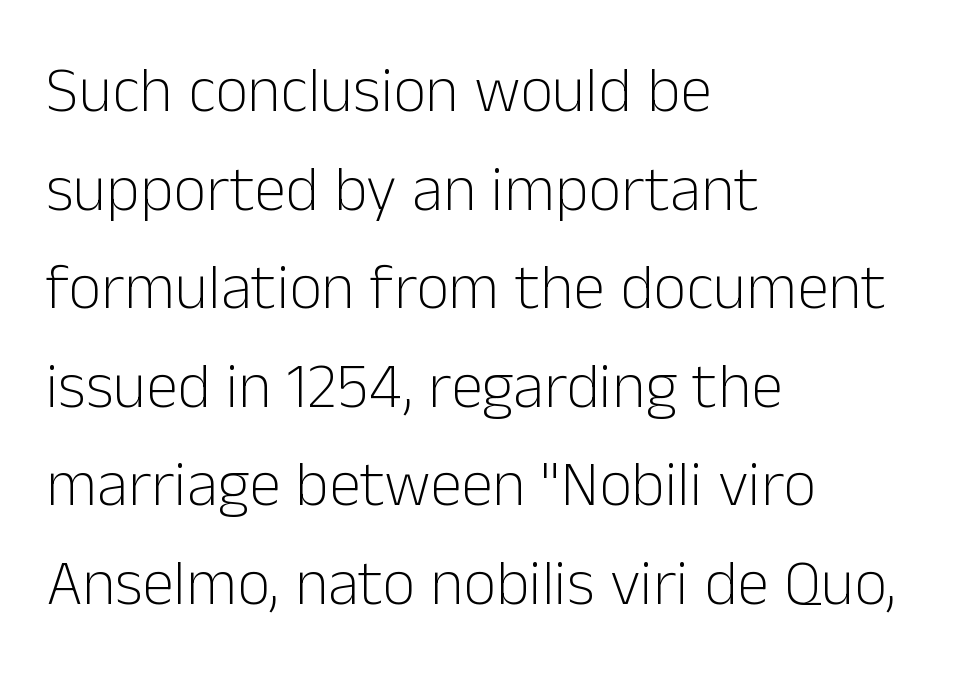
The letters sit at their default tracking, neither squeezed nor spread. Classification — sans serif. The typesetter chose a ragged-right arrangement here. The face looks like a standard text weight, possibly lighter. The lettering holds an erect, upright posture throughout. Looks like regular typesetting: each glyph gets only the width it needs.
